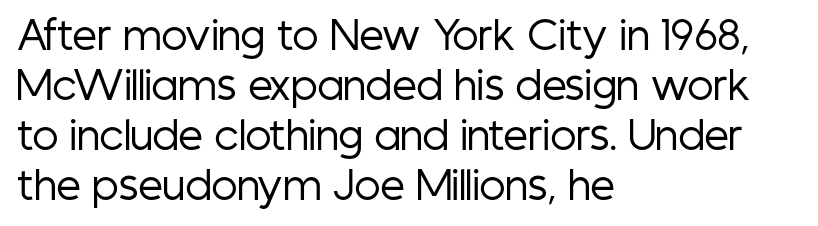
Q: Is the text bold? A: No.
Q: Is the text italic (slanted)? A: No, it is upright.
Q: Is the typeface a serif or a sans-serif typeface? A: Sans-serif.
Q: Is the text underlined? A: No.
Q: How is the paragraph aligned? A: Left-aligned.
Q: Is the spacing between letters normal or unusually wide? A: Normal.
Q: Is the spacing between lines tight, normal or loose? A: Normal.
Q: Width (condensed, normal, or wide)? A: Condensed.
Q: Stroke contrast? A: Low.
Q: x-height? A: Medium.
Q: Monospaced? A: No.
